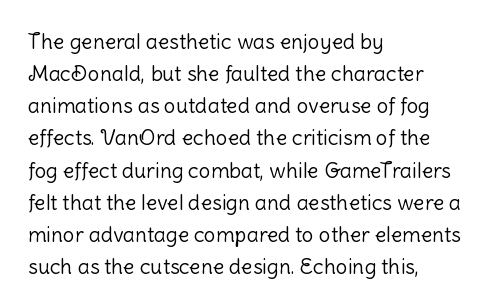
Q: Is the text bold? A: No.
Q: Is the text italic (slanted)? A: No, it is upright.
Q: Is the text underlined? A: No.
Q: How is the paragraph aligned? A: Left-aligned.
Q: Is the spacing between letters normal or unusually wide? A: Normal.
Q: Is the spacing between lines tight, normal or loose? A: Normal.
